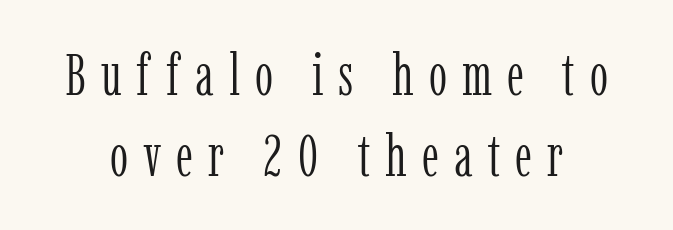
Q: Is the text bold? A: No.
Q: Is the text italic (slanted)? A: No, it is upright.
Q: Is the typeface a serif or a sans-serif typeface? A: Serif.
Q: Is the text underlined? A: No.
Q: Is the spacing between letters normal or unusually wide? A: Unusually wide.
Q: Is the spacing between lines tight, normal or loose? A: Normal.
Q: Width (condensed, normal, or wide)? A: Condensed.
Q: Stroke contrast? A: Low.
Q: x-height? A: Medium.
Q: Monospaced? A: No.
